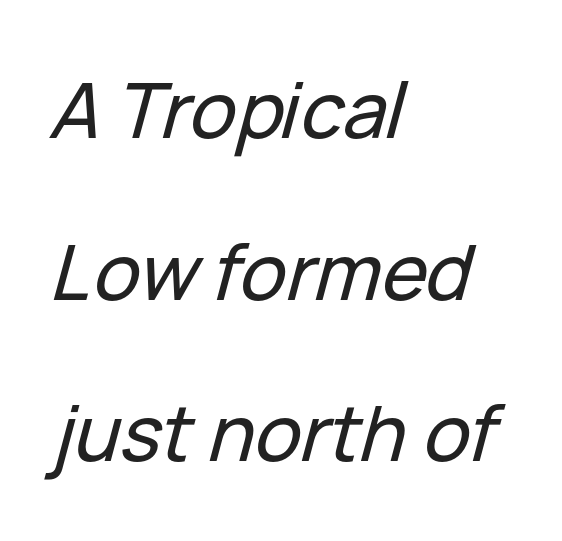
Q: Is the text italic (slanted)? A: Yes, it leans right by about 15 degrees.
Q: Is the text underlined? A: No.
Q: How is the paragraph aligned? A: Left-aligned.
Q: Is the spacing between letters normal or unusually wide? A: Normal.
Q: Is the spacing between lines tight, normal or loose? A: Loose.
Q: Width (condensed, normal, or wide)? A: Normal.
Q: Stroke contrast? A: Low.
Q: x-height? A: Medium.
Q: Monospaced? A: No.
